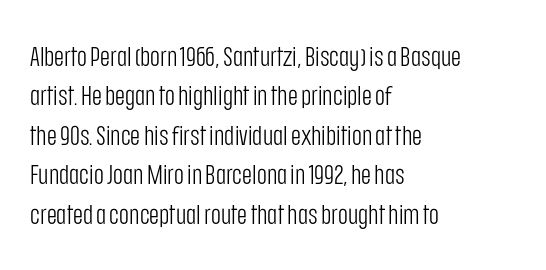
The image shows 27 px text type, upright; set left-aligned, normal line spacing (1.46x), normal letter spacing, not underlined.
